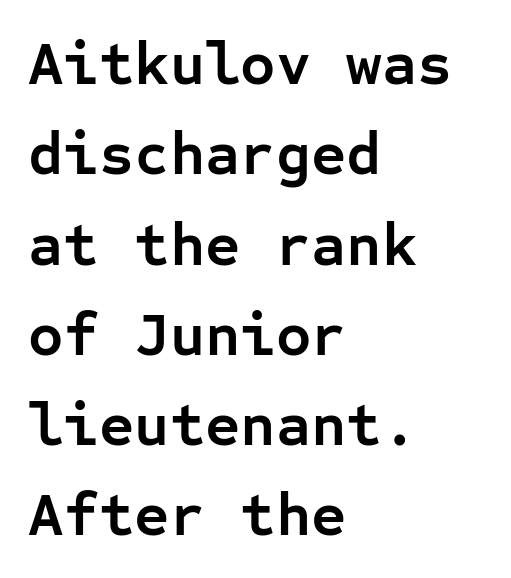
{"serif": "no", "italic": "no", "bold": "yes", "weight": "semibold", "width": "normal", "stroke_contrast": "low", "x_height": "medium", "monospaced": "yes", "underline": "no", "align": "left", "line_spacing": "normal", "line_spacing_ratio": 1.48, "letter_spacing": "normal", "letter_spacing_em": 0.0, "glyph_px": 61}
